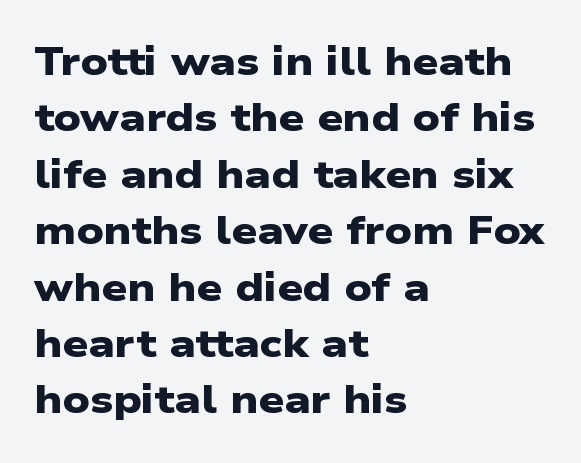
Q: Is the text bold? A: Yes.
Q: Is the typeface a serif or a sans-serif typeface? A: Sans-serif.
Q: Is the text underlined? A: No.
Q: How is the paragraph aligned? A: Left-aligned.
Q: Is the spacing between letters normal or unusually wide? A: Normal.
Q: Is the spacing between lines tight, normal or loose? A: Normal.
Q: Width (condensed, normal, or wide)? A: Wide.
Q: Stroke contrast? A: Low.
Q: x-height? A: Medium.
Q: Monospaced? A: No.
